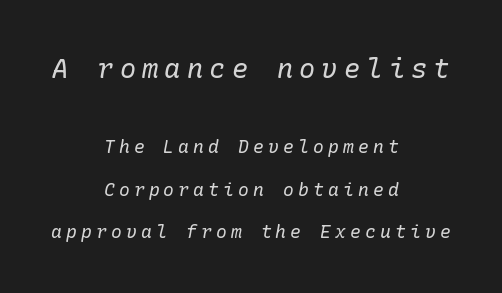
{"italic": "yes", "lean": "right", "slant_degrees": 10, "bold": "no", "underline": "no", "align": "center", "line_spacing": "loose", "line_spacing_ratio": 2.36, "letter_spacing": "wide", "letter_spacing_em": 0.23, "larger_block": "first", "size_ratio": 1.5, "glyph_px": 27}
